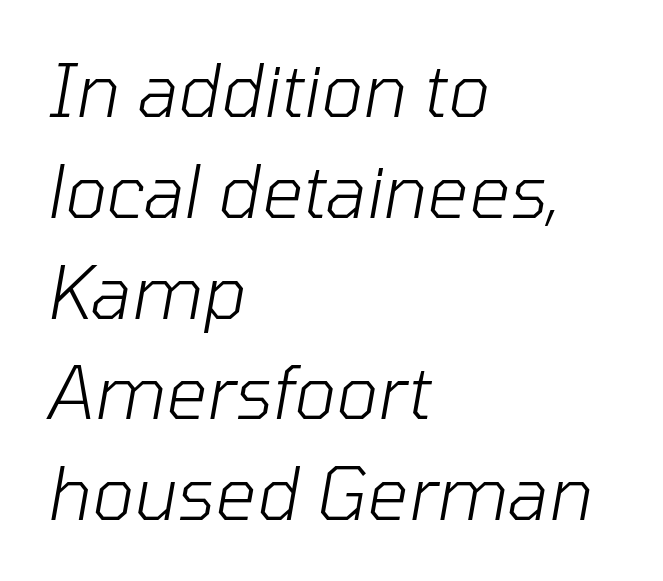
The rendering anchors every line to the left-hand side. Stroke thickness stays within the range of a standard reading face or lighter. Beneath every word, the page is bare. Note the varied advance widths — an 'i' is clearly narrower than an 'm'. The glyphs look as if they've been sheared to an angle. Each new line begins a customary step beneath the previous one.
